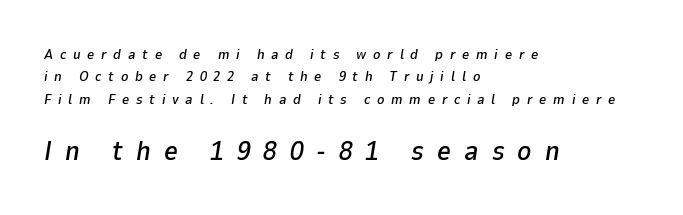
Regular leading. If you squint, the bottom block still reads clearly — it's the larger of the two. Words appear elongated and porous because spacing is wide. The lines in this sample share a left origin and differ only in where they stop. Yep, that's italic — everything's leaning. Only glyphs here, with clear space below each row.
